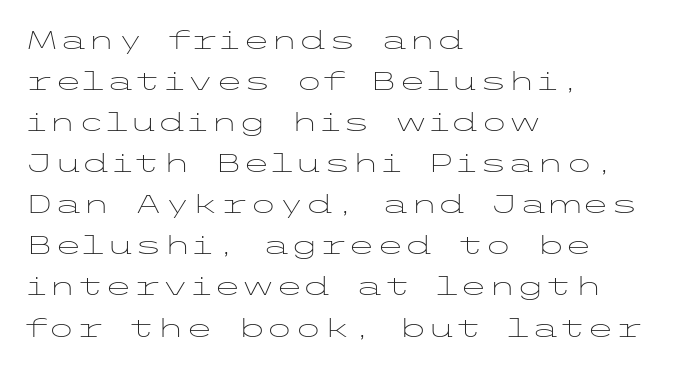
The image shows 26 px text type, upright; set left-aligned, normal line spacing (1.58x), normal letter spacing, not underlined.
